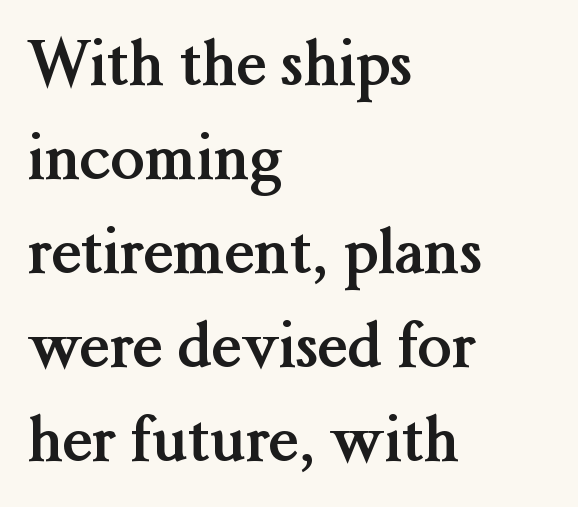
The image shows 61 px semibold serif type, upright; set left-aligned, normal line spacing (1.54x), normal letter spacing, not underlined; medium stroke contrast and a medium x-height.
